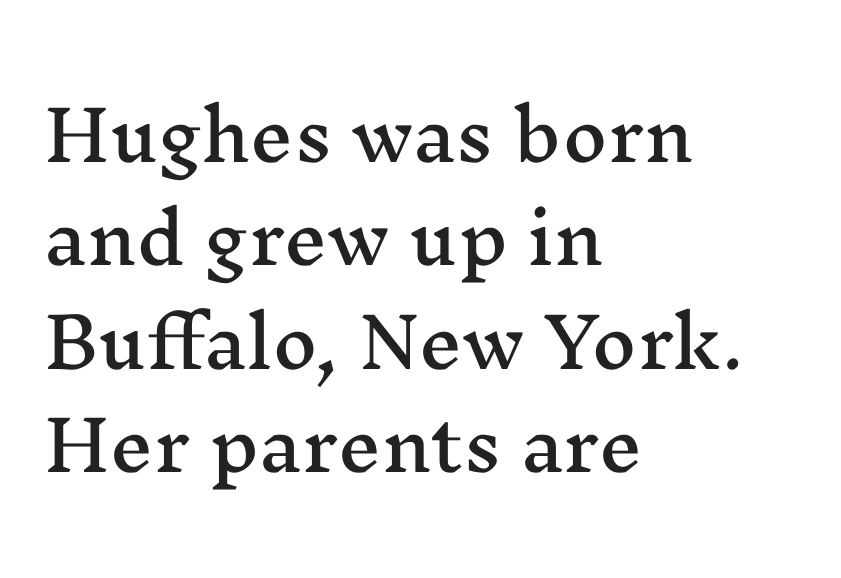
Type without underlining. This sample uses a serif face. Regarding leading, the lines here are spaced in the standard way. Does the copy run flush right? No — it runs flush left.
